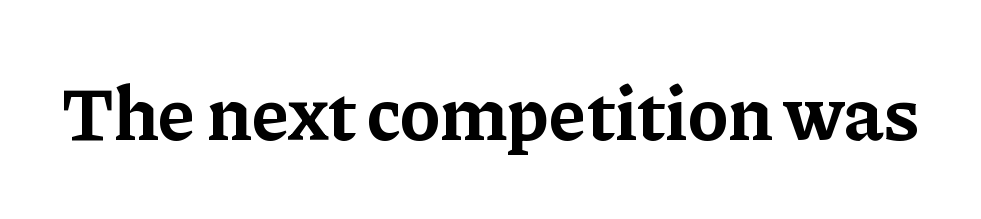
{"serif": "yes", "italic": "no", "bold": "yes", "weight": "bold", "width": "normal", "stroke_contrast": "low", "x_height": "medium", "monospaced": "no", "underline": "no", "letter_spacing": "normal", "letter_spacing_em": 0.0, "glyph_px": 76}
